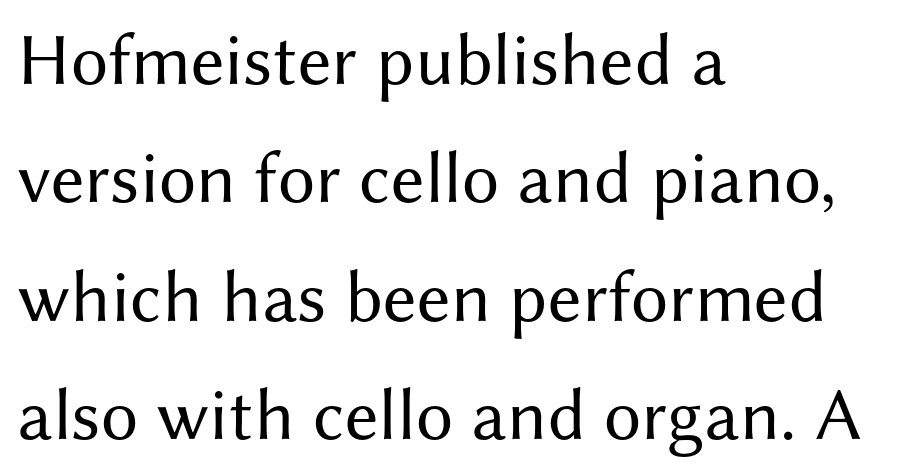
Is there much room between lines? A standard amount, neither cramped nor airy. A student would call this left alignment; a typographer would say flush left, rag right. Classification — sans serif. Descenders are the only things crossing below the line.
